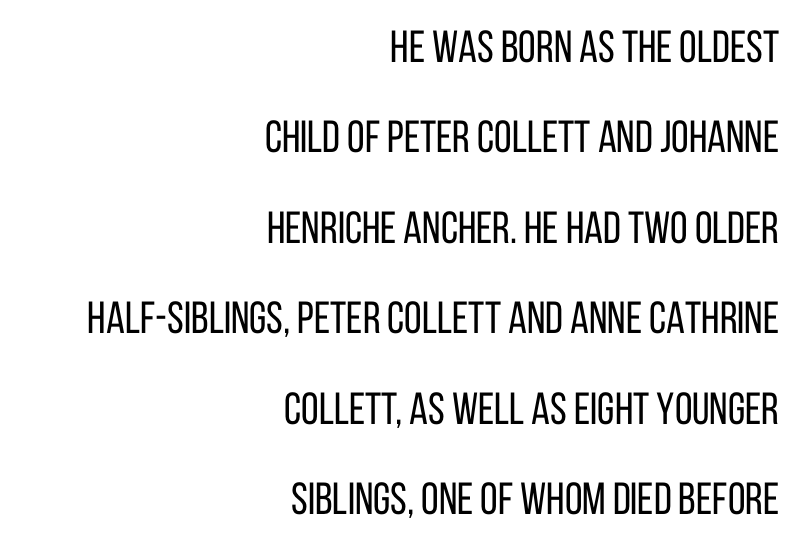
The area under the type is left untouched. Rows of type keep a wide berth in the vertical direction. These glyphs show unthickened strokes, regular width or finer. Varying glyph widths throughout — classic text-font behaviour. The type is set solid horizontally, with unmodified tracking. Nothing sits at the stroke ends, so this counts as sans-serif.
